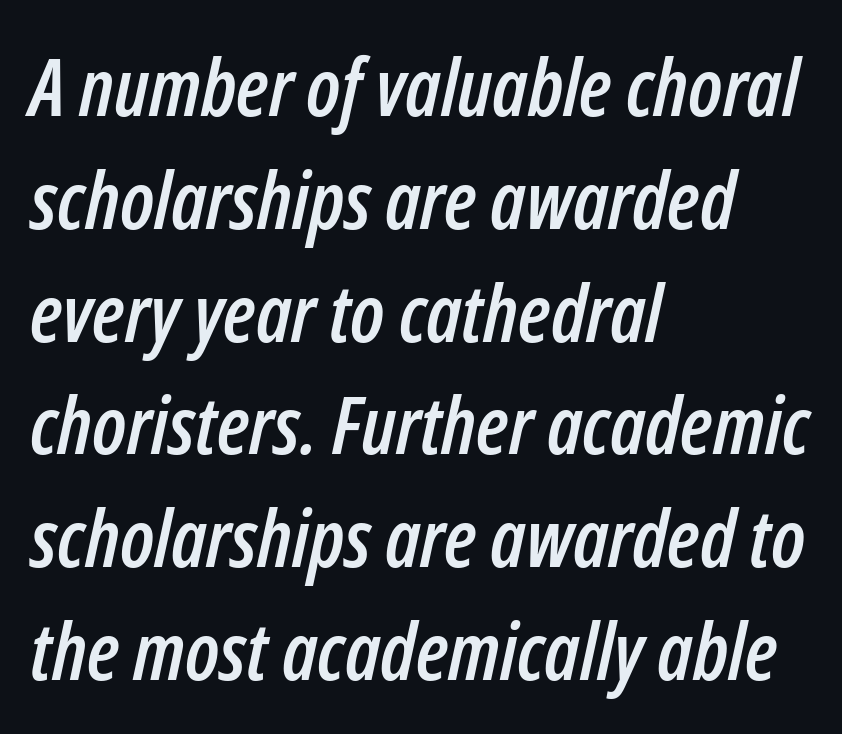
Q: Is the text italic (slanted)? A: Yes, it leans right by about 12 degrees.
Q: Is the text underlined? A: No.
Q: How is the paragraph aligned? A: Left-aligned.
Q: Is the spacing between letters normal or unusually wide? A: Normal.
Q: Is the spacing between lines tight, normal or loose? A: Normal.
Q: Width (condensed, normal, or wide)? A: Condensed.
Q: Stroke contrast? A: Low.
Q: x-height? A: Medium.
Q: Monospaced? A: No.
